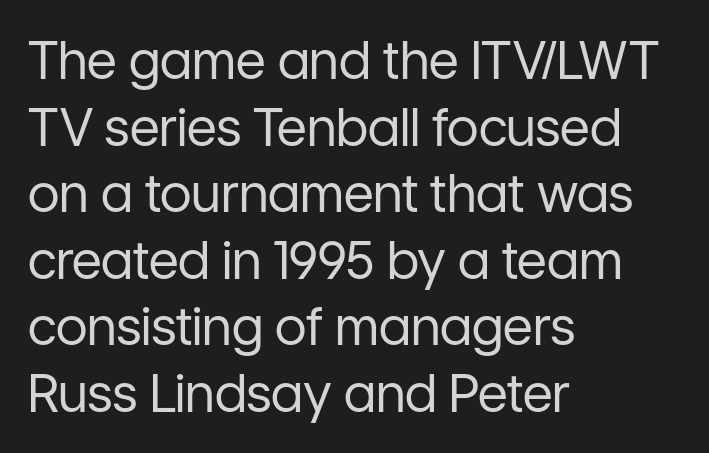
The image shows 52 px regular-weight sans-serif type, upright; set left-aligned, normal line spacing (1.28x), normal letter spacing, not underlined; low stroke contrast and a medium x-height.
